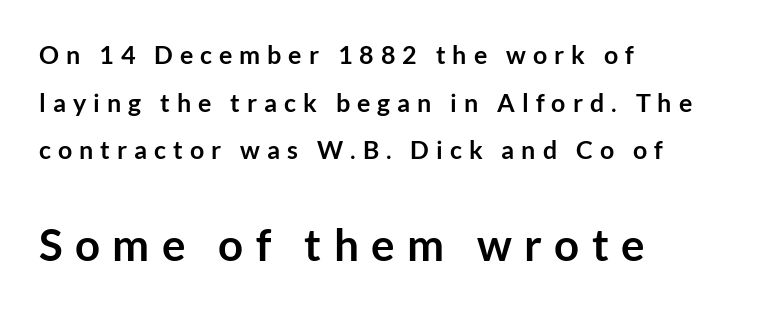
The image shows 44 px semibold sans-serif type, upright; set left-aligned, loose line spacing (1.91x), unusually wide letter spacing (+0.28 em), not underlined; the second (bottom) block is 1.76x larger; low stroke contrast and a medium x-height.
